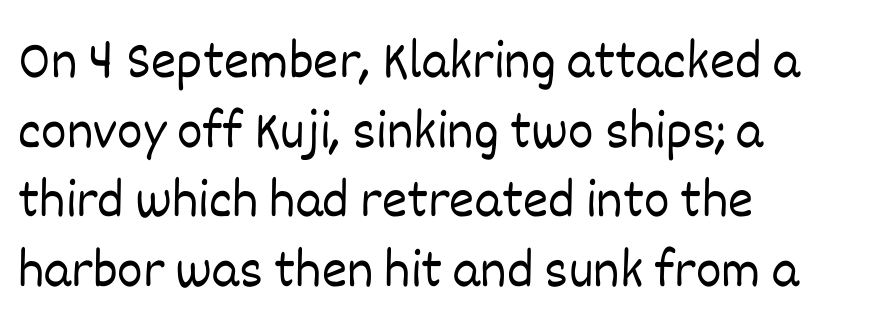
A bare baseline throughout the passage. The letterforms sit at book weight or below. One glance says typical: line gaps are just what's usual. Is this a fixed-width face? No — the glyphs have proportional, varying widths. It's the straight-up-and-down kind of type.
